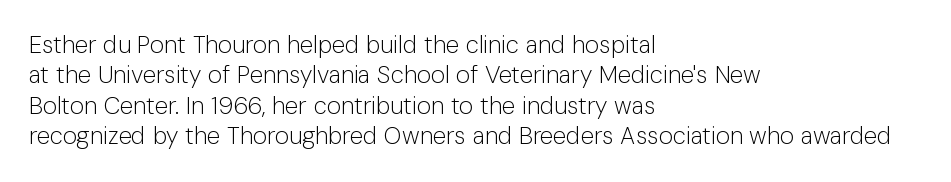
Q: Is the text bold? A: No.
Q: Is the text italic (slanted)? A: No, it is upright.
Q: Is the text underlined? A: No.
Q: How is the paragraph aligned? A: Left-aligned.
Q: Is the spacing between letters normal or unusually wide? A: Normal.
Q: Is the spacing between lines tight, normal or loose? A: Normal.
